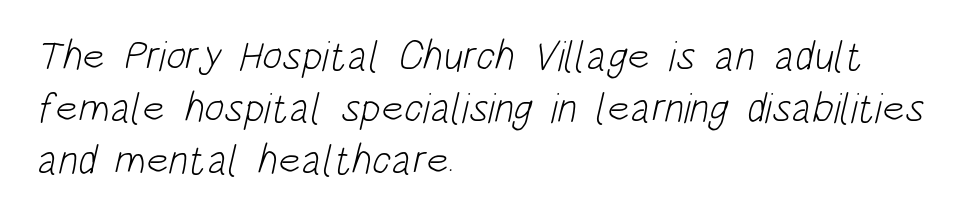
Q: Is the text bold? A: No.
Q: Is the typeface a serif or a sans-serif typeface? A: Sans-serif.
Q: Is the text underlined? A: No.
Q: How is the paragraph aligned? A: Left-aligned.
Q: Is the spacing between letters normal or unusually wide? A: Normal.
Q: Width (condensed, normal, or wide)? A: Condensed.
Q: Stroke contrast? A: Low.
Q: x-height? A: Large.
Q: Monospaced? A: No.
